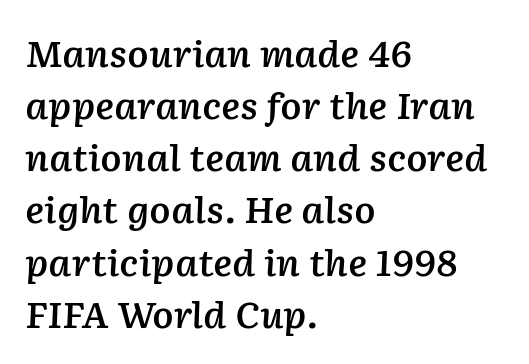
The image shows 35 px semibold type, italic (leaning right); set left-aligned, normal line spacing (1.49x), normal letter spacing, not underlined; low stroke contrast and a medium x-height.
